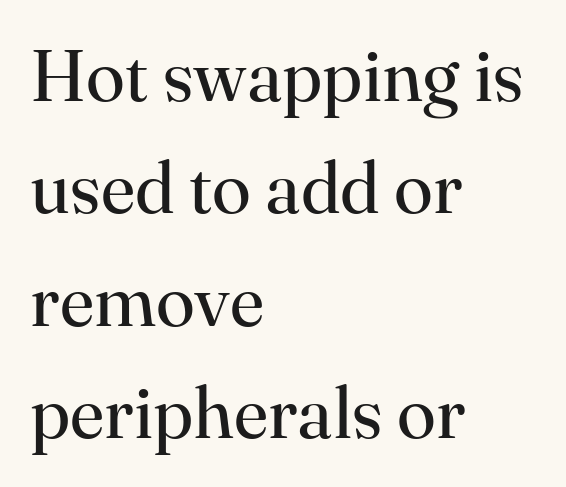
Q: Is the text bold? A: No.
Q: Is the text italic (slanted)? A: No, it is upright.
Q: Is the typeface a serif or a sans-serif typeface? A: Serif.
Q: Is the text underlined? A: No.
Q: How is the paragraph aligned? A: Left-aligned.
Q: Is the spacing between letters normal or unusually wide? A: Normal.
Q: Is the spacing between lines tight, normal or loose? A: Normal.
Q: Width (condensed, normal, or wide)? A: Normal.
Q: Stroke contrast? A: High.
Q: x-height? A: Small.
Q: Monospaced? A: No.
